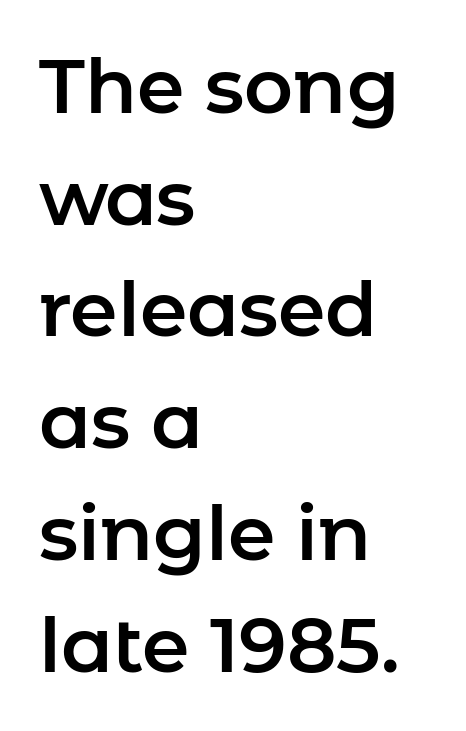
Q: Is the text italic (slanted)? A: No, it is upright.
Q: Is the typeface a serif or a sans-serif typeface? A: Sans-serif.
Q: Is the text underlined? A: No.
Q: How is the paragraph aligned? A: Left-aligned.
Q: Is the spacing between letters normal or unusually wide? A: Normal.
Q: Is the spacing between lines tight, normal or loose? A: Normal.
Q: Width (condensed, normal, or wide)? A: Normal.
Q: Stroke contrast? A: Low.
Q: x-height? A: Medium.
Q: Monospaced? A: No.
